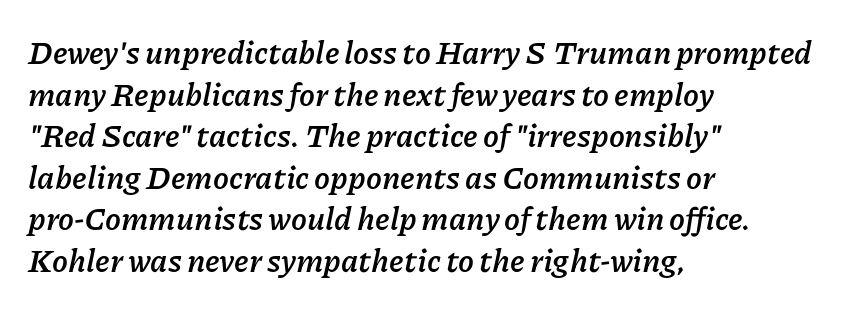
Q: Is the text bold? A: Yes.
Q: Is the text italic (slanted)? A: Yes, it leans right by about 11 degrees.
Q: Is the text underlined? A: No.
Q: How is the paragraph aligned? A: Left-aligned.
Q: Is the spacing between letters normal or unusually wide? A: Normal.
Q: Is the spacing between lines tight, normal or loose? A: Normal.
Q: Width (condensed, normal, or wide)? A: Normal.
Q: Stroke contrast? A: Low.
Q: x-height? A: Medium.
Q: Monospaced? A: No.
